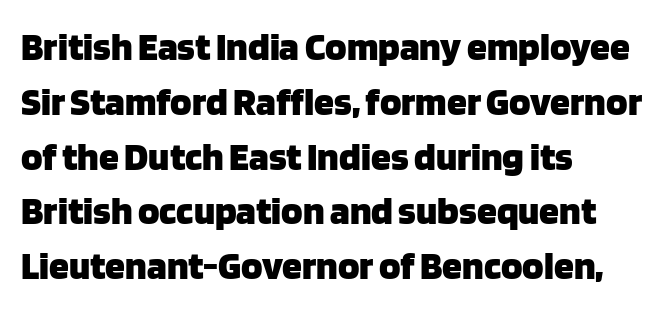
Underline: absent. Notice how descenders clear the ascenders below comfortably — that's standard leading. Vertical strokes here are truly vertical. Is this a fixed-width face? No — the glyphs have proportional, varying widths.
